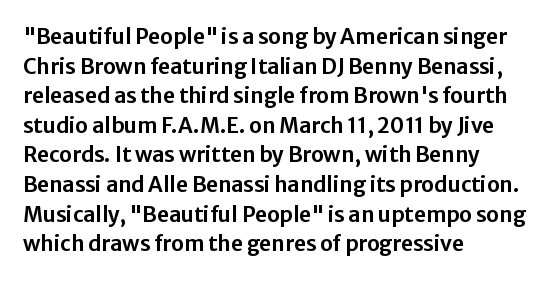
Caption: standard tracking, unaltered. Only glyphs here, with clear space below each row. The line-height multiplier appears to be the usual default. The typography opts for an upright posture over an oblique one. A student would call this left alignment; a typographer would say flush left, rag right.
